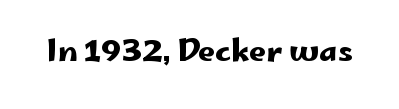
Q: Is the text italic (slanted)? A: No, it is upright.
Q: Is the typeface a serif or a sans-serif typeface? A: Sans-serif.
Q: Is the text underlined? A: No.
Q: Is the spacing between letters normal or unusually wide? A: Normal.
Q: Width (condensed, normal, or wide)? A: Wide.
Q: Stroke contrast? A: Low.
Q: x-height? A: Small.
Q: Monospaced? A: No.
